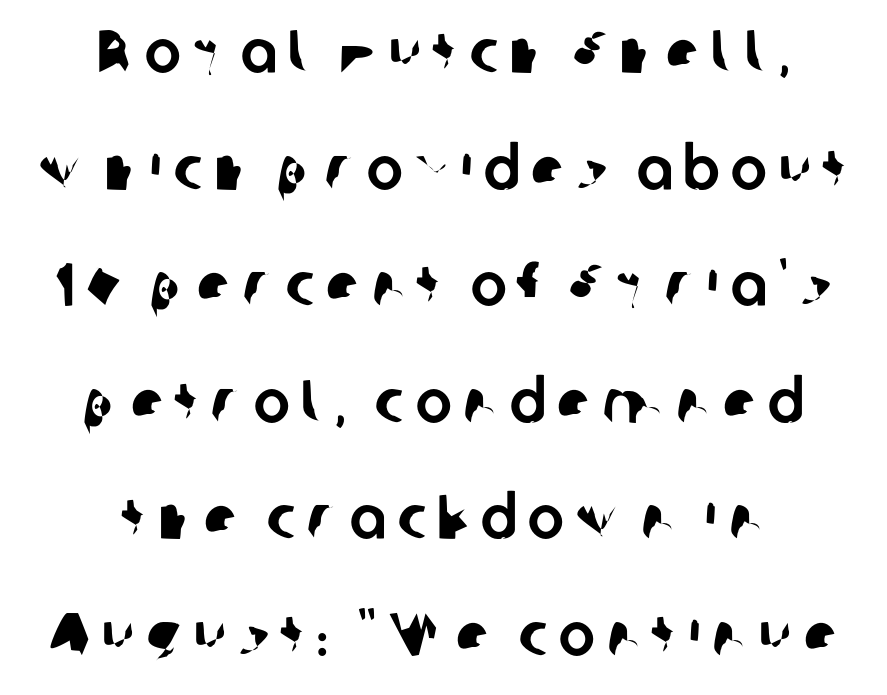
Q: Is the typeface a serif or a sans-serif typeface? A: Sans-serif.
Q: Is the text underlined? A: No.
Q: How is the paragraph aligned? A: Centered.
Q: Is the spacing between lines tight, normal or loose? A: Loose.
Q: Width (condensed, normal, or wide)? A: Normal.
Q: Stroke contrast? A: Low.
Q: x-height? A: Medium.
Q: Monospaced? A: No.
